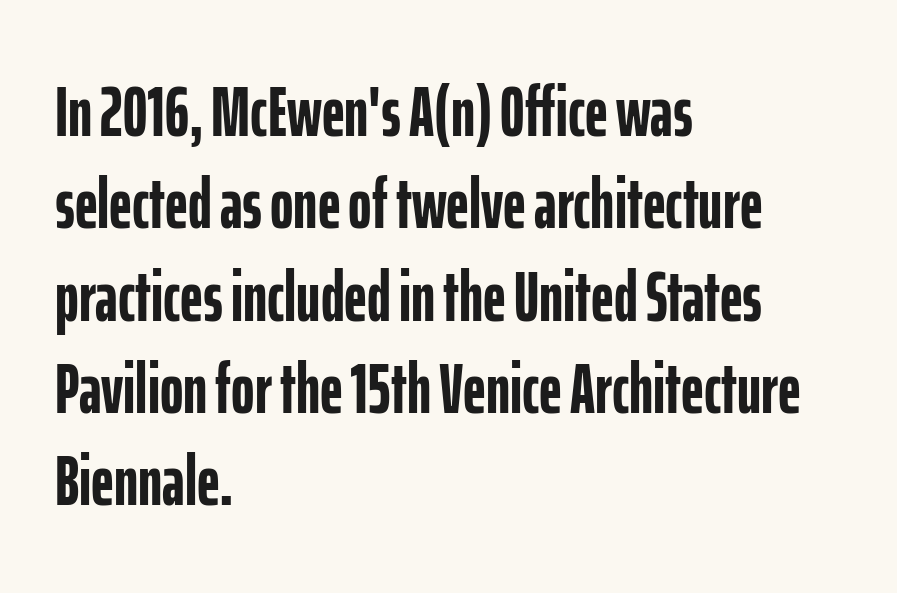
The image shows 71 px semibold, condensed sans-serif type, upright; set left-aligned, normal line spacing (1.3x), normal letter spacing, not underlined; low stroke contrast and a medium x-height.
